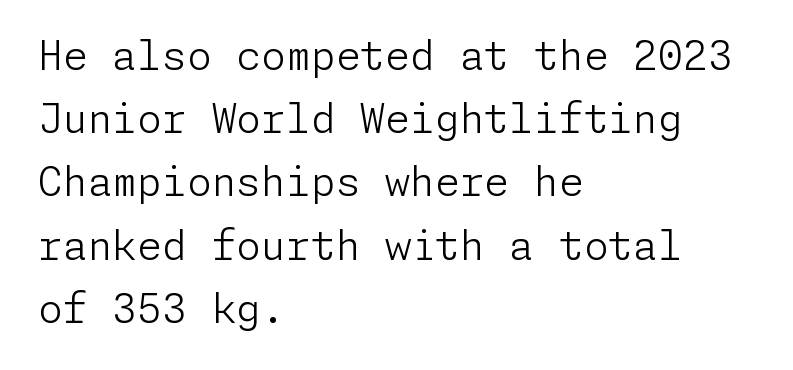
Q: Is the text bold? A: No.
Q: Is the text italic (slanted)? A: No, it is upright.
Q: Is the typeface a serif or a sans-serif typeface? A: Sans-serif.
Q: Is the text underlined? A: No.
Q: How is the paragraph aligned? A: Left-aligned.
Q: Is the spacing between letters normal or unusually wide? A: Normal.
Q: Is the spacing between lines tight, normal or loose? A: Normal.
Q: Width (condensed, normal, or wide)? A: Normal.
Q: Stroke contrast? A: Low.
Q: x-height? A: Medium.
